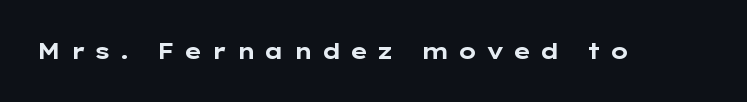
How are the letters spaced? Widely, with obvious added tracking. Thick stems and heavy bowls — unmistakably bold. Ordinary non-slanted type is in use. Check under the words: just untouched page.
